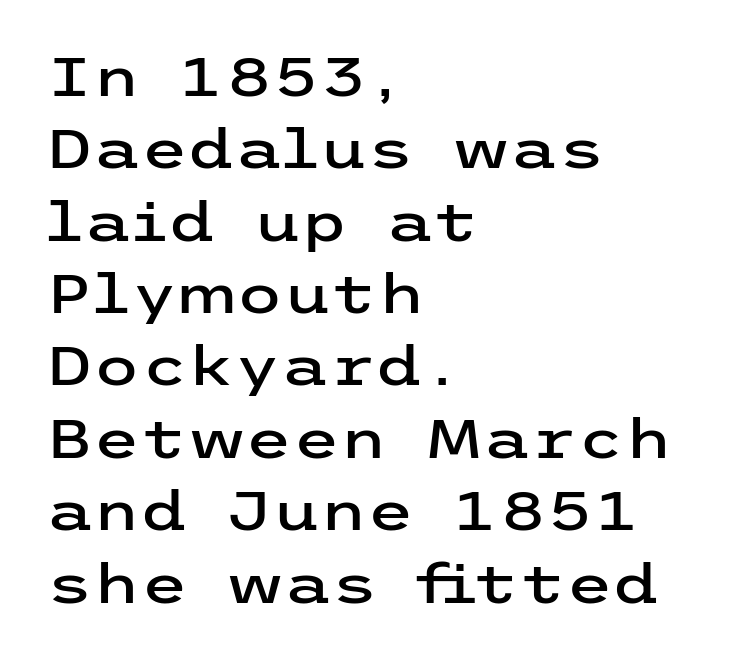
Q: Is the text italic (slanted)? A: No, it is upright.
Q: Is the typeface a serif or a sans-serif typeface? A: Sans-serif.
Q: Is the text underlined? A: No.
Q: How is the paragraph aligned? A: Left-aligned.
Q: Is the spacing between letters normal or unusually wide? A: Normal.
Q: Is the spacing between lines tight, normal or loose? A: Normal.
Q: Width (condensed, normal, or wide)? A: Wide.
Q: Stroke contrast? A: Low.
Q: x-height? A: Medium.
